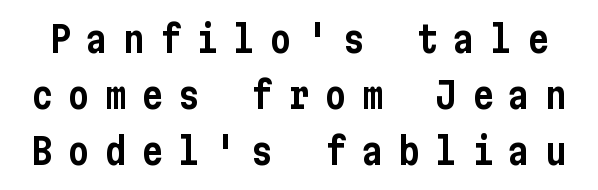
The image shows 36 px condensed sans-serif type, upright; set normal line spacing (1.55x), unusually wide letter spacing (+0.42 em), not underlined; low stroke contrast and a medium x-height.
